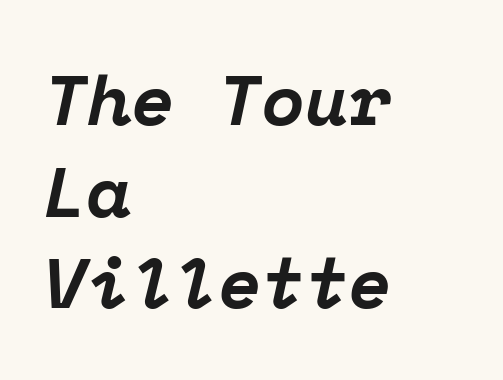
The image shows 71 px bold serif type, italic (leaning right), monospaced; set left-aligned, normal line spacing (1.29x), normal letter spacing, not underlined; low stroke contrast and a medium x-height.
